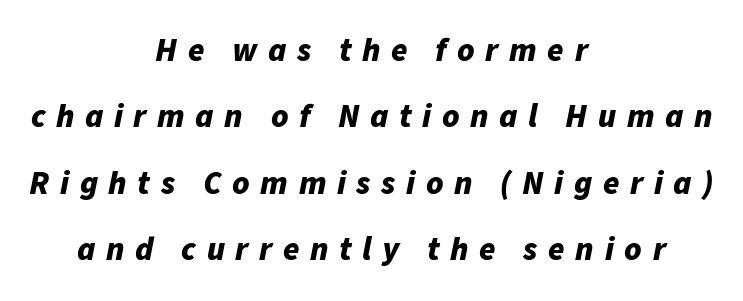
Letter spacing: wide. Successive baselines arrive slowly, with a big drop between each. Strong, thick strokes mark this as bold type. Clear beneath every line of the passage. Varying glyph widths throughout — classic text-font behaviour. The lines are quadded center.
